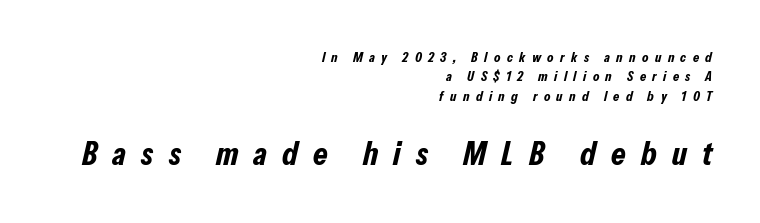
{"italic": "yes", "lean": "right", "slant_degrees": 13, "bold": "yes", "weight": "bold", "width": "condensed", "stroke_contrast": "low", "x_height": "medium", "monospaced": "no", "underline": "no", "align": "right", "line_spacing": "normal", "line_spacing_ratio": 1.38, "letter_spacing": "wide", "letter_spacing_em": 0.46, "larger_block": "second", "size_ratio": 2.36, "glyph_px": 33}
